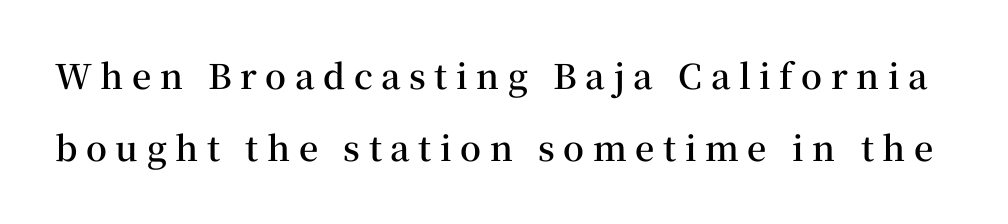
Just letters on the line, the space beneath them empty. Does the leading feel generous? Absolutely, it's lavish. The letters stand straight up with perfectly vertical stems. Summary of weight: moderately heavy, a semibold. These lines are rendered in a variable-pitch font. Between one letter and the next there's a generous, obvious gap.
